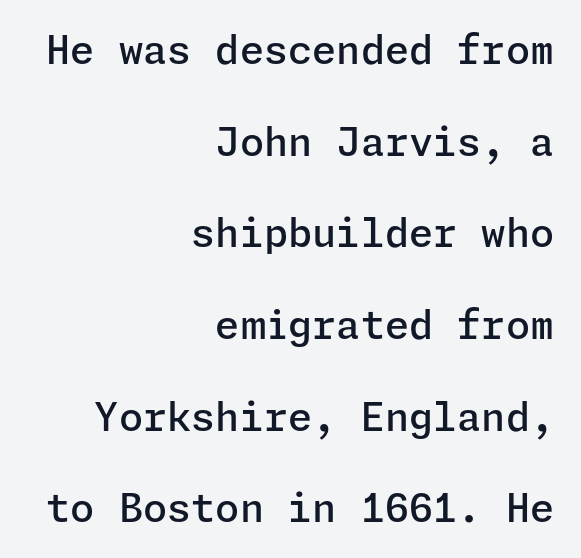
Q: Is the text bold? A: Semi-bold.
Q: Is the text italic (slanted)? A: No, it is upright.
Q: Is the typeface a serif or a sans-serif typeface? A: Sans-serif.
Q: Is the text underlined? A: No.
Q: How is the paragraph aligned? A: Right-aligned.
Q: Is the spacing between letters normal or unusually wide? A: Normal.
Q: Is the spacing between lines tight, normal or loose? A: Loose.
Q: Width (condensed, normal, or wide)? A: Normal.
Q: Stroke contrast? A: Low.
Q: x-height? A: Medium.
